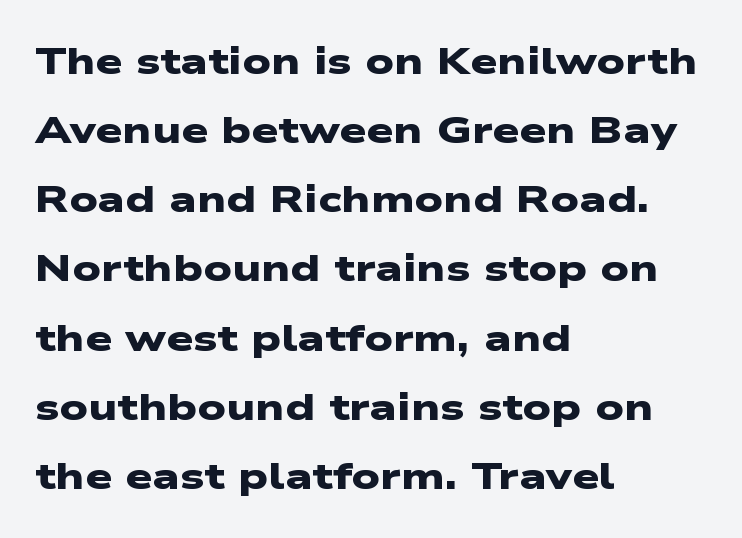
The paragraph has a hard left edge and a soft right edge. The face used here is rendered with its standard letterfit. The typeface chosen for these lines omits serifs. The letters advance in unequal steps, a hallmark of proportional type. Its strokes are broad and dark, the hallmark of bold type. Each row of text sits above clean, open space.
